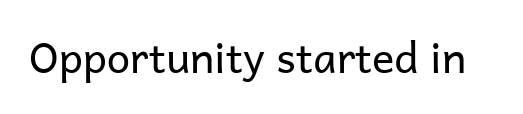
{"serif": "no", "italic": "no", "bold": "no", "weight": "regular", "width": "normal", "stroke_contrast": "low", "x_height": "medium", "monospaced": "no", "underline": "no", "letter_spacing": "normal", "letter_spacing_em": 0.0, "glyph_px": 42}
